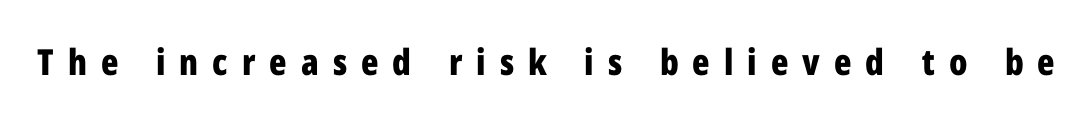
{"serif": "no", "italic": "no", "bold": "yes", "weight": "bold", "width": "condensed", "stroke_contrast": "low", "x_height": "medium", "monospaced": "no", "underline": "no", "letter_spacing": "wide", "letter_spacing_em": 0.39, "glyph_px": 36}
